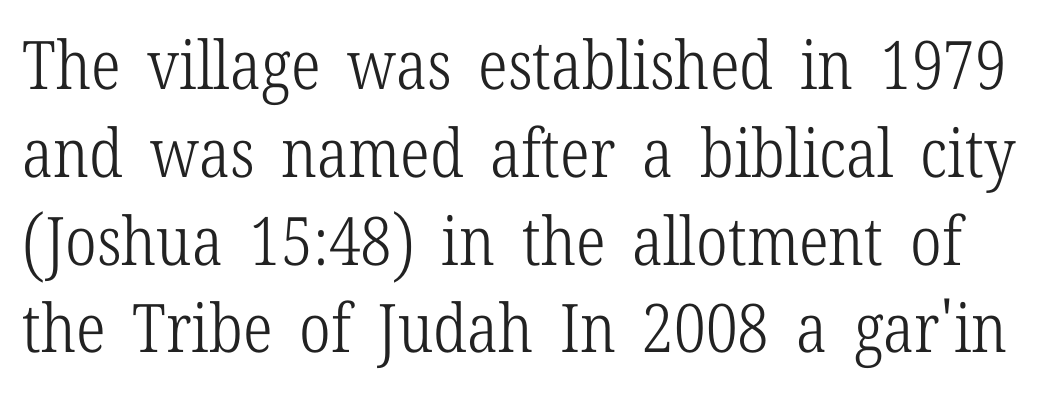
{"serif": "yes", "italic": "no", "bold": "no", "weight": "light", "width": "condensed", "stroke_contrast": "low", "x_height": "medium", "monospaced": "no", "underline": "no", "line_spacing": "normal", "line_spacing_ratio": 1.31, "letter_spacing": "normal", "letter_spacing_em": 0.0, "glyph_px": 67}
